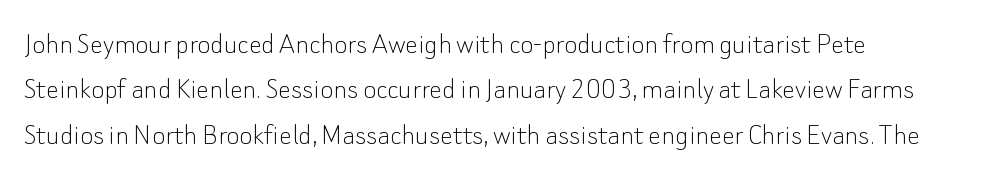
{"serif": "no", "italic": "no", "bold": "no", "weight": "thin", "width": "normal", "stroke_contrast": "low", "x_height": "small", "monospaced": "no", "underline": "no", "align": "left", "line_spacing": "normal", "line_spacing_ratio": 1.42, "letter_spacing": "normal", "letter_spacing_em": 0.0, "glyph_px": 32}
